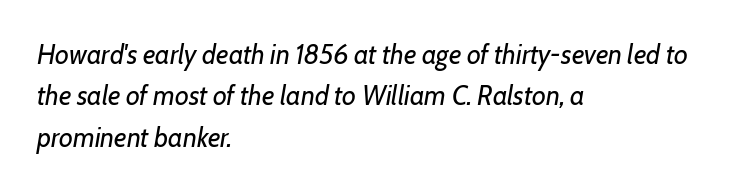
Q: Is the text bold? A: No.
Q: Is the text italic (slanted)? A: Yes, it leans right by about 7 degrees.
Q: Is the text underlined? A: No.
Q: How is the paragraph aligned? A: Left-aligned.
Q: Is the spacing between letters normal or unusually wide? A: Normal.
Q: Is the spacing between lines tight, normal or loose? A: Normal.
